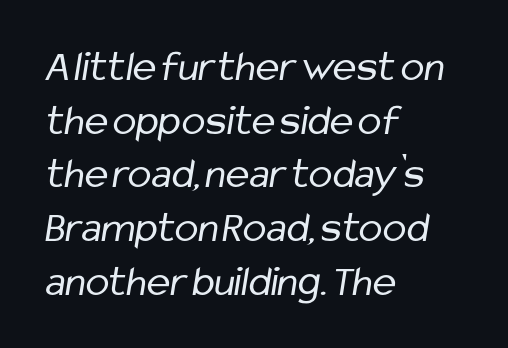
Q: Is the text bold? A: No.
Q: Is the typeface a serif or a sans-serif typeface? A: Sans-serif.
Q: Is the text underlined? A: No.
Q: How is the paragraph aligned? A: Left-aligned.
Q: Is the spacing between letters normal or unusually wide? A: Normal.
Q: Width (condensed, normal, or wide)? A: Condensed.
Q: Stroke contrast? A: Low.
Q: x-height? A: Medium.
Q: Monospaced? A: No.
